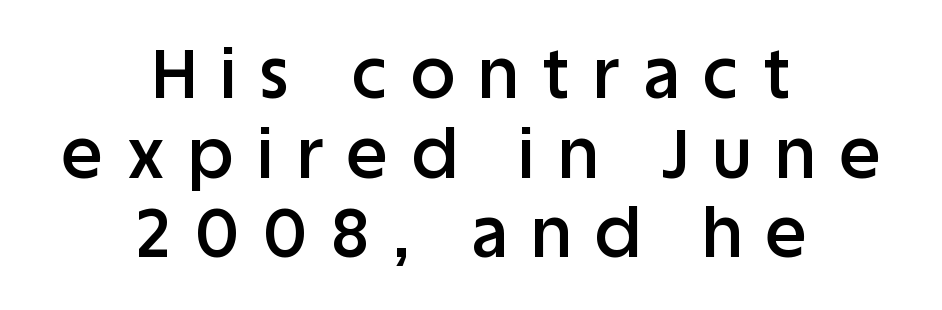
{"serif": "no", "italic": "no", "bold": "semi", "weight": "semibold", "width": "normal", "stroke_contrast": "low", "x_height": "large", "monospaced": "no", "underline": "no", "align": "center", "line_spacing_ratio": 1.17, "letter_spacing": "wide", "letter_spacing_em": 0.36, "glyph_px": 68}
